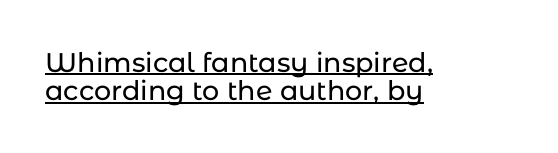
Q: Is the text italic (slanted)? A: No, it is upright.
Q: Is the text underlined? A: Yes.
Q: How is the paragraph aligned? A: Left-aligned.
Q: Is the spacing between letters normal or unusually wide? A: Normal.
Q: Is the spacing between lines tight, normal or loose? A: Tight.
